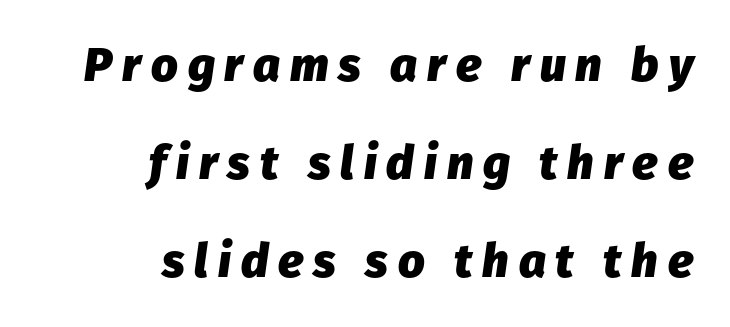
The image shows 47 px heavy type, italic (leaning right); set right-aligned, loose line spacing (2.08x), unusually wide letter spacing (+0.21 em), not underlined; low stroke contrast and a medium x-height.
